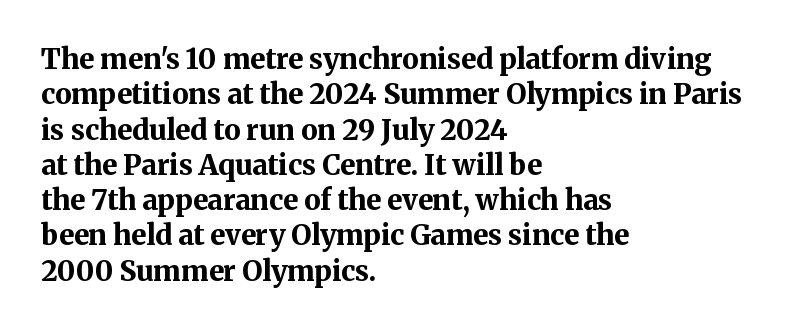
Q: Is the text bold? A: Yes.
Q: Is the text italic (slanted)? A: No, it is upright.
Q: Is the typeface a serif or a sans-serif typeface? A: Serif.
Q: Is the text underlined? A: No.
Q: How is the paragraph aligned? A: Left-aligned.
Q: Is the spacing between letters normal or unusually wide? A: Normal.
Q: Is the spacing between lines tight, normal or loose? A: Normal.
Q: Width (condensed, normal, or wide)? A: Normal.
Q: Stroke contrast? A: Medium.
Q: x-height? A: Medium.
Q: Monospaced? A: No.
